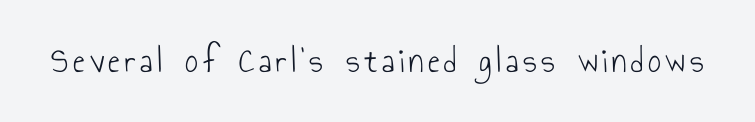
Q: Is the text bold? A: No.
Q: Is the text italic (slanted)? A: No, it is upright.
Q: Is the typeface a serif or a sans-serif typeface? A: Sans-serif.
Q: Is the text underlined? A: No.
Q: Width (condensed, normal, or wide)? A: Condensed.
Q: Stroke contrast? A: Low.
Q: x-height? A: Small.
Q: Monospaced? A: No.
